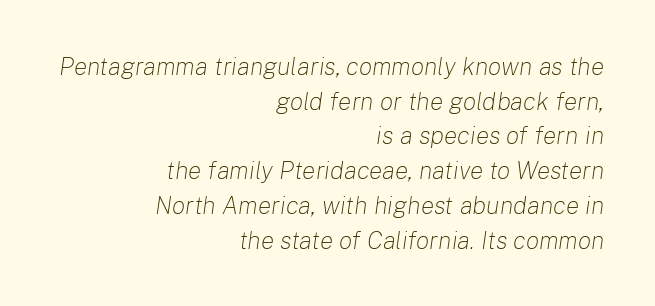
Interline gaps are of average width in this sample. The letters are slanted; this is an italic face. Is the type heavy? It reads as light-to-regular instead. Observe the ordinary spacing: letters are neighbours, not strangers. These lines are set flush right with a ragged left edge. Rule under the text: the space is simply empty.
